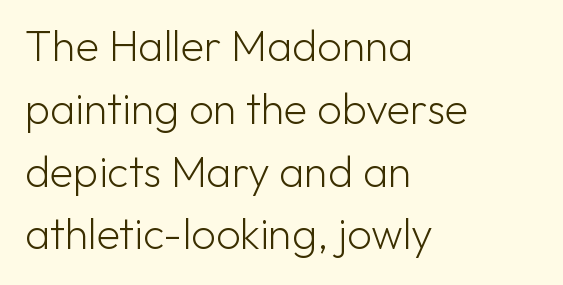
Q: Is the text bold? A: No.
Q: Is the text italic (slanted)? A: No, it is upright.
Q: Is the typeface a serif or a sans-serif typeface? A: Sans-serif.
Q: Is the text underlined? A: No.
Q: How is the paragraph aligned? A: Left-aligned.
Q: Is the spacing between letters normal or unusually wide? A: Normal.
Q: Is the spacing between lines tight, normal or loose? A: Normal.
Q: Width (condensed, normal, or wide)? A: Normal.
Q: Stroke contrast? A: Low.
Q: x-height? A: Medium.
Q: Monospaced? A: No.
